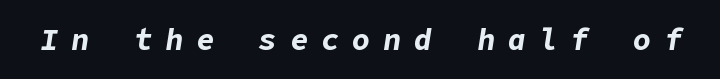
The letters are spread apart with noticeably loose tracking. The lettering tilts uniformly, giving the passage an italic look. Unmarked baselines from the first word to the last. The font is running at its bold setting.
